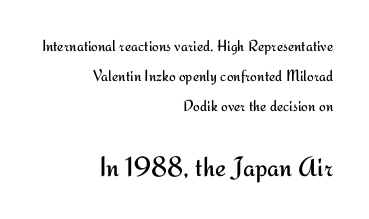
The image shows 28 px regular-weight sans-serif type, upright; set right-aligned, line spacing 1.88x, normal letter spacing, not underlined; the second (bottom) block is 1.75x larger; medium stroke contrast and a small x-height.
